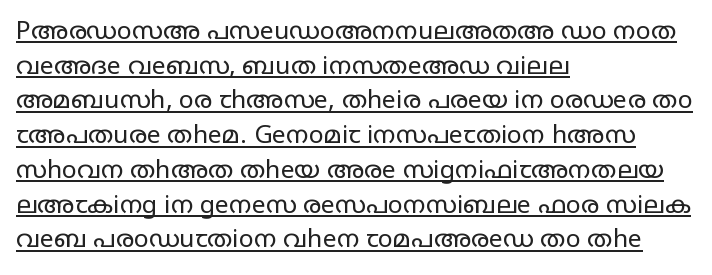
The image shows 25 px text type, upright; set left-aligned, normal line spacing (1.39x), normal letter spacing, underlined.
